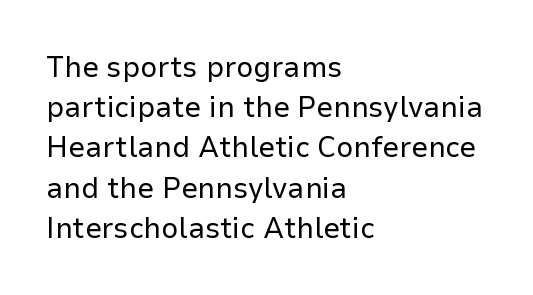
The image shows 30 px regular-weight sans-serif type, upright; set left-aligned, normal line spacing (1.34x), normal letter spacing, not underlined; low stroke contrast and a medium x-height.
